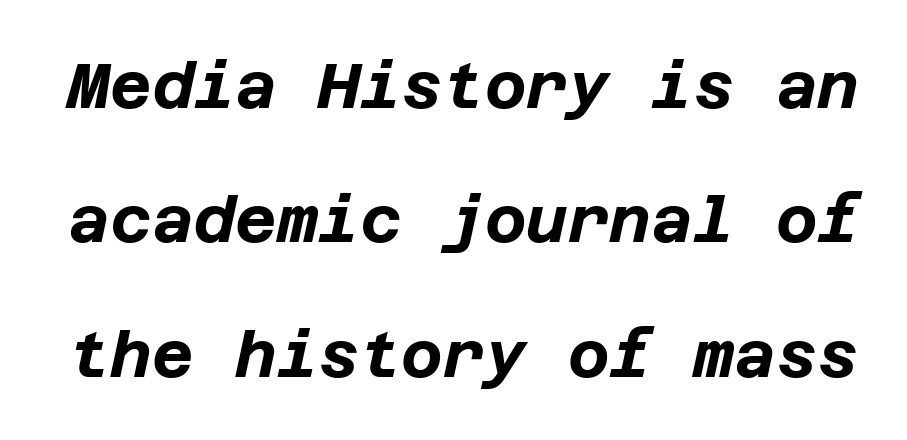
Q: Is the text bold? A: Yes.
Q: Is the text italic (slanted)? A: Yes, it leans right by about 12 degrees.
Q: Is the text underlined? A: No.
Q: Is the spacing between letters normal or unusually wide? A: Normal.
Q: Is the spacing between lines tight, normal or loose? A: Loose.
Q: Width (condensed, normal, or wide)? A: Normal.
Q: Stroke contrast? A: Low.
Q: x-height? A: Large.
